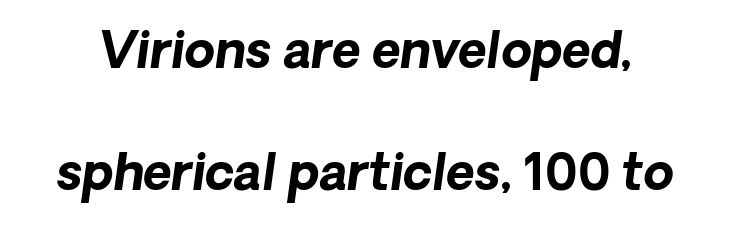
The rendering uses natural spacing where letterforms have individual widths. The glyphs have the mass of a bold cut. You could fit nearly another row in the gap between these rows. In terms of letterspacing, this is plain default setting. A typesetter would mark this as italic.
